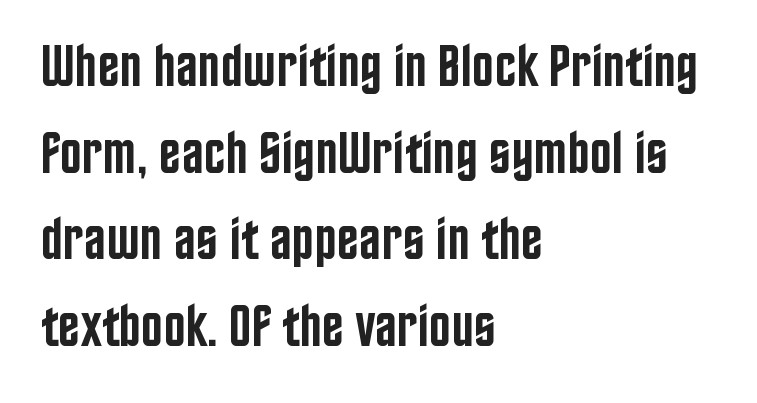
Q: Is the text bold? A: Semi-bold.
Q: Is the text italic (slanted)? A: No, it is upright.
Q: Is the typeface a serif or a sans-serif typeface? A: Sans-serif.
Q: Is the text underlined? A: No.
Q: How is the paragraph aligned? A: Left-aligned.
Q: Is the spacing between letters normal or unusually wide? A: Normal.
Q: Is the spacing between lines tight, normal or loose? A: Normal.
Q: Width (condensed, normal, or wide)? A: Condensed.
Q: Stroke contrast? A: Low.
Q: x-height? A: Large.
Q: Monospaced? A: No.
